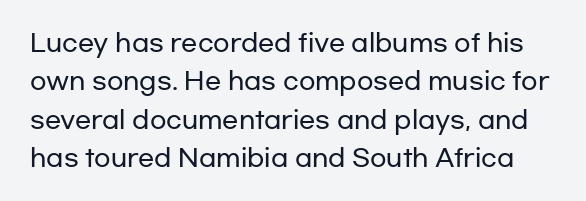
The image shows 24 px text type, upright; set normal line spacing (1.6x), normal letter spacing, not underlined.
